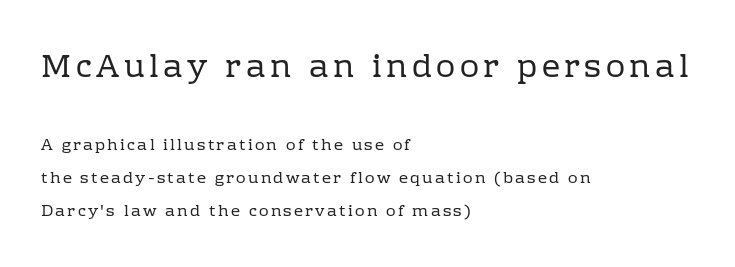
Q: Is the text bold? A: No.
Q: Is the text italic (slanted)? A: No, it is upright.
Q: Is the typeface a serif or a sans-serif typeface? A: Serif.
Q: Is the text underlined? A: No.
Q: How is the paragraph aligned? A: Left-aligned.
Q: Is the spacing between lines tight, normal or loose? A: Loose.
Q: Which block of text is set in a larger size, the first (top) or the second (bottom)? A: The first (top) one.
Q: Width (condensed, normal, or wide)? A: Normal.
Q: Stroke contrast? A: Low.
Q: x-height? A: Medium.
Q: Monospaced? A: No.
